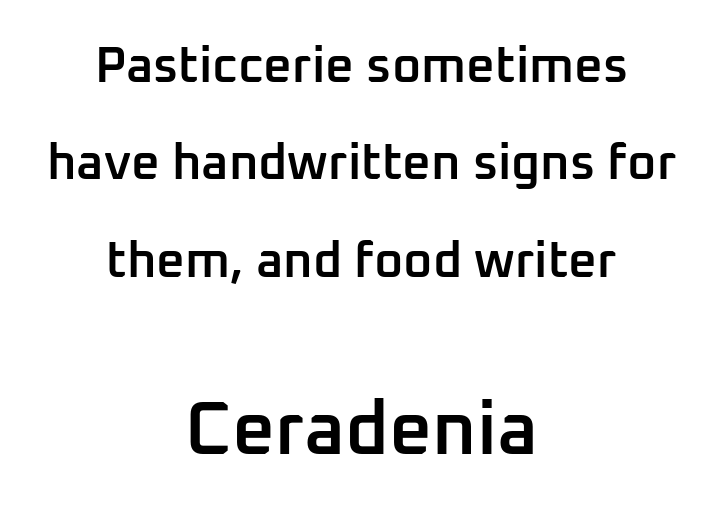
Q: Is the text bold? A: Semi-bold.
Q: Is the text italic (slanted)? A: No, it is upright.
Q: Is the typeface a serif or a sans-serif typeface? A: Sans-serif.
Q: Is the text underlined? A: No.
Q: How is the paragraph aligned? A: Centered.
Q: Is the spacing between letters normal or unusually wide? A: Normal.
Q: Is the spacing between lines tight, normal or loose? A: Loose.
Q: Which block of text is set in a larger size, the first (top) or the second (bottom)? A: The second (bottom) one.
Q: Width (condensed, normal, or wide)? A: Normal.
Q: Stroke contrast? A: Low.
Q: x-height? A: Medium.
Q: Monospaced? A: No.
